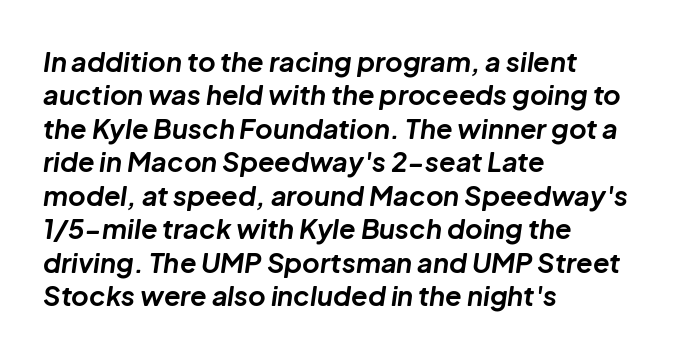
Check under the words: just untouched page. Notice how the stems are inclined rather than vertical — that's the hallmark of italics. Alignment: flush left. A full-strength bold gives these letters their thick strokes. Is the letter spacing exaggerated? No — it looks like the ordinary default.
